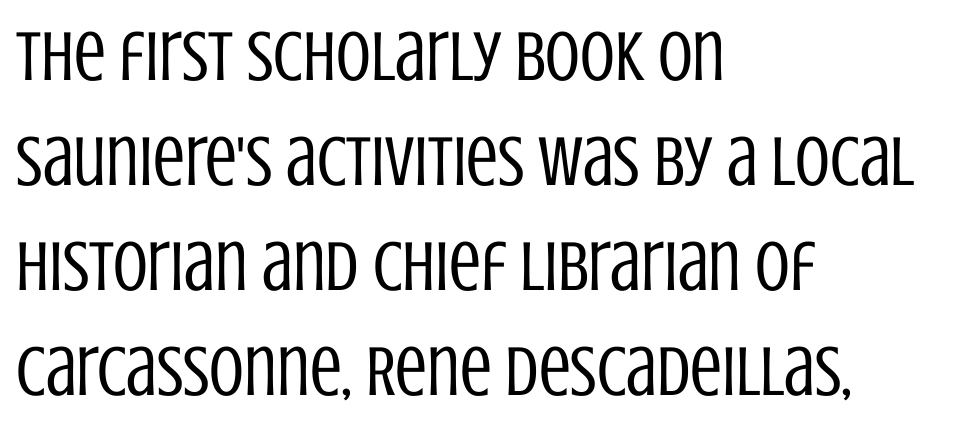
The image shows 71 px regular-weight, condensed sans-serif type, upright; set left-aligned, normal line spacing (1.48x), normal letter spacing, not underlined; low stroke contrast and a large x-height.
